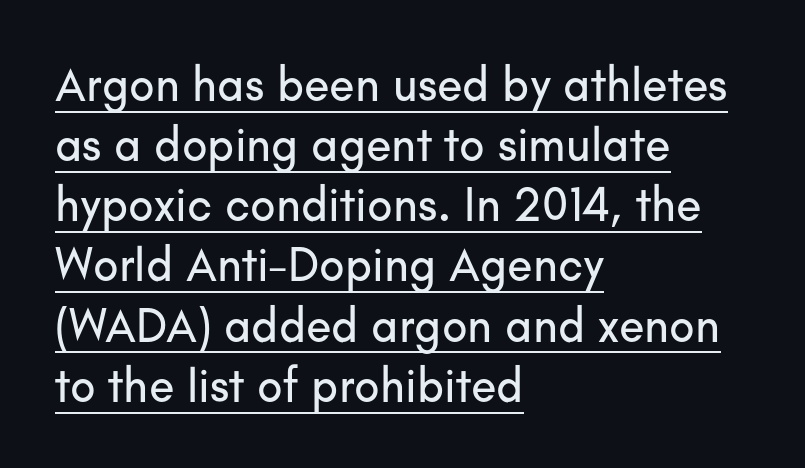
The letters advance in unequal steps, a hallmark of proportional type. Quick note: interline space is typical. It's the straight-up-and-down kind of type. Tracking here is standard; glyphs follow each other at the usual distance. These lines stack with their left ends in a neat column. Each line of the rendering has a horizontal stroke beneath the glyphs.
